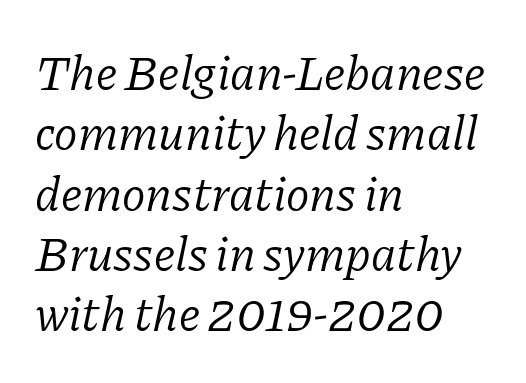
The image shows 49 px light serif type, italic (leaning right); set left-aligned, line spacing 1.23x, normal letter spacing, not underlined; low stroke contrast and a medium x-height.
